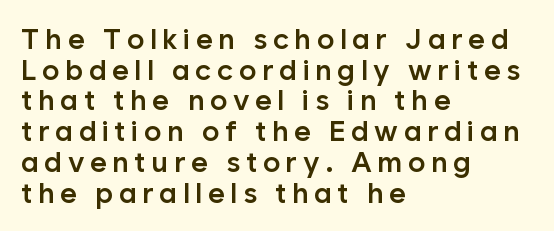
The image shows 29 px semibold sans-serif type, upright; set left-aligned, tight line spacing (1.06x), not underlined; low stroke contrast and a medium x-height.
